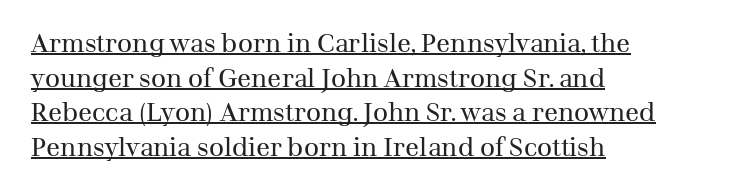
The image shows 26 px text type, upright; set left-aligned, normal line spacing (1.33x), normal letter spacing, underlined.
